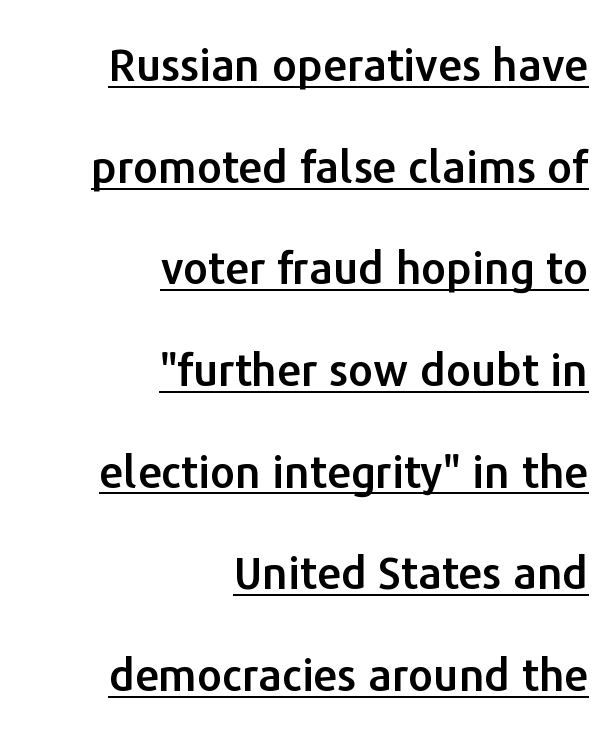
The image shows 44 px sans-serif type, upright; set right-aligned, loose line spacing (2.31x), normal letter spacing, underlined; low stroke contrast and a medium x-height.
